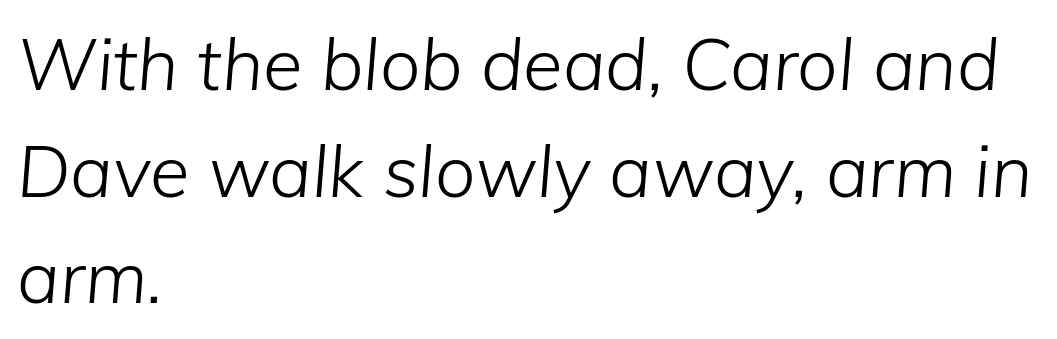
Q: Is the text bold? A: No.
Q: Is the text italic (slanted)? A: Yes, it leans right by about 5 degrees.
Q: Is the text underlined? A: No.
Q: How is the paragraph aligned? A: Left-aligned.
Q: Is the spacing between letters normal or unusually wide? A: Normal.
Q: Is the spacing between lines tight, normal or loose? A: Normal.
Q: Width (condensed, normal, or wide)? A: Normal.
Q: Stroke contrast? A: Low.
Q: x-height? A: Medium.
Q: Monospaced? A: No.
